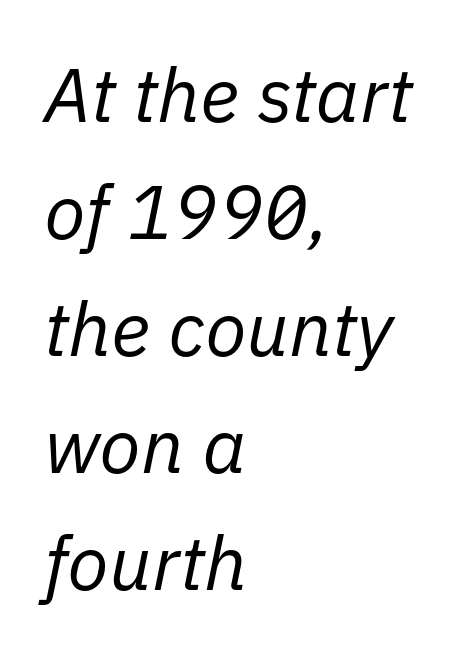
Is the type slanted? Yes — the strokes lean at a clear angle. Stroke thickness stays within the range of a standard reading face or lighter. The passage shown is not underscored anywhere. Varying glyph widths throughout — classic text-font behaviour. Regular leading.
